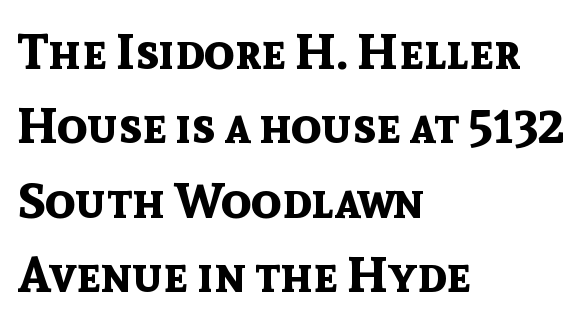
The image shows 50 px bold sans-serif type, upright; set left-aligned, normal line spacing (1.49x), normal letter spacing, not underlined; a medium x-height.
